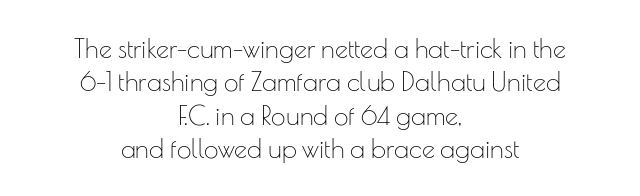
The image shows 26 px text type, upright; set centered, normal line spacing (1.28x), normal letter spacing, not underlined.
